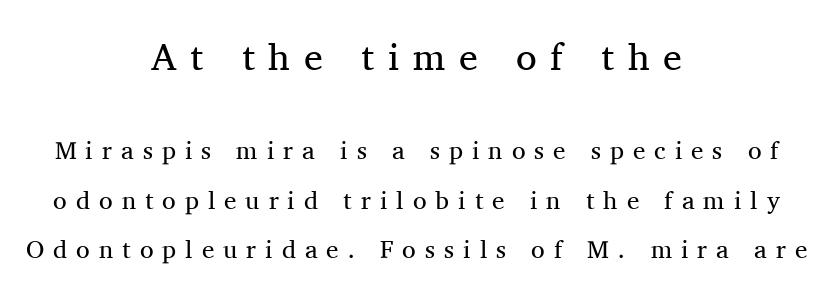
A bare baseline throughout the passage. A typesetter would label this face a serif. Is the stroke heavy? The answer is a plain regular-or-lighter. Airy leading. Centered paragraph, ragged on both sides.
